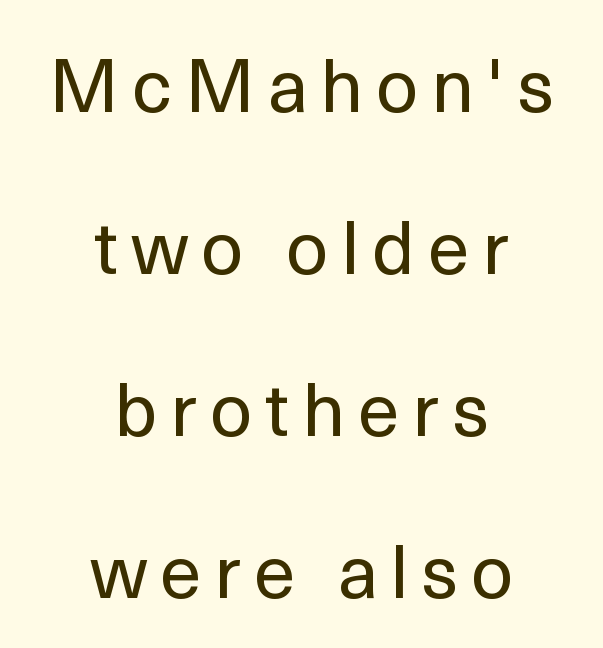
Students, observe: this is what heavily led, spacious text looks like. A typesetter would call this proportional, since set widths differ per character. The face used here is a sans, in the tradition of grotesques and geometrics. The string is rendered with underlining switched off. Is the stroke heavy? The answer is a plain regular-or-lighter.
